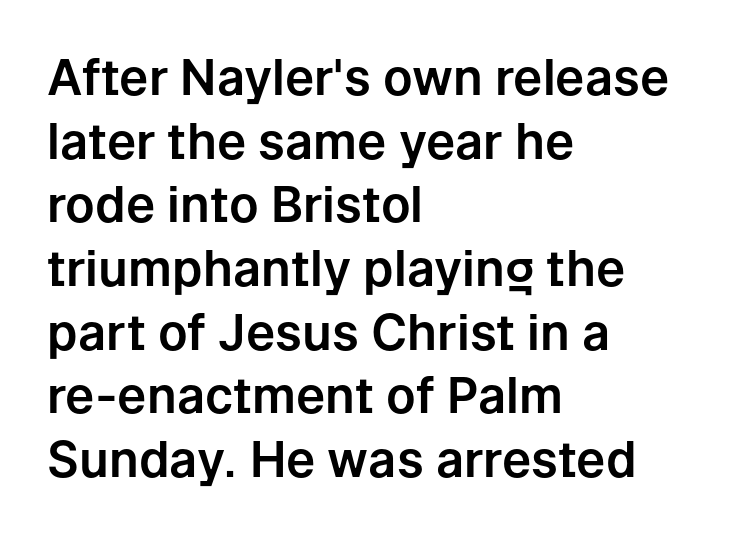
Q: Is the text italic (slanted)? A: No, it is upright.
Q: Is the typeface a serif or a sans-serif typeface? A: Sans-serif.
Q: Is the text underlined? A: No.
Q: How is the paragraph aligned? A: Left-aligned.
Q: Is the spacing between letters normal or unusually wide? A: Normal.
Q: Is the spacing between lines tight, normal or loose? A: Normal.
Q: Width (condensed, normal, or wide)? A: Normal.
Q: Stroke contrast? A: Low.
Q: x-height? A: Medium.
Q: Monospaced? A: No.
